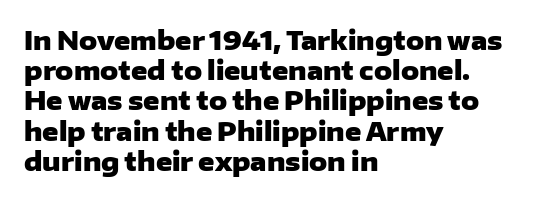
The passage shown is emphatically bold. The space directly below the letters is spotless. Tracking here is standard; glyphs follow each other at the usual distance. Where is the straight margin? On the left.
